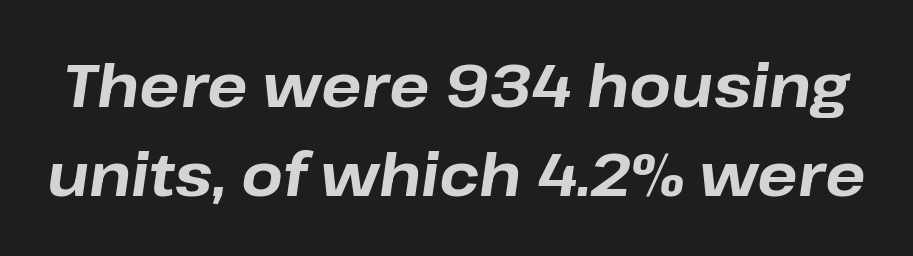
Q: Is the text bold? A: Yes.
Q: Is the text italic (slanted)? A: Yes, it leans right by about 8 degrees.
Q: Is the text underlined? A: No.
Q: Is the spacing between letters normal or unusually wide? A: Normal.
Q: Is the spacing between lines tight, normal or loose? A: Normal.
Q: Width (condensed, normal, or wide)? A: Normal.
Q: Stroke contrast? A: Low.
Q: x-height? A: Medium.
Q: Monospaced? A: No.
